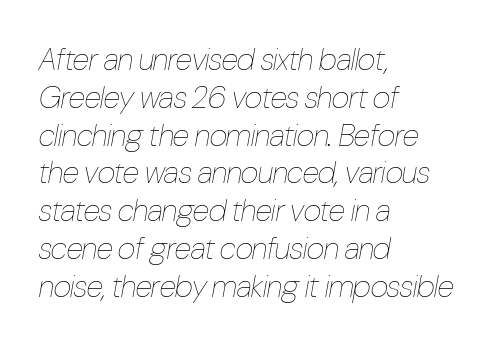
The image shows 31 px thin, condensed type, italic (leaning right); set left-aligned, line spacing 1.22x, normal letter spacing, not underlined; low stroke contrast and a medium x-height.
